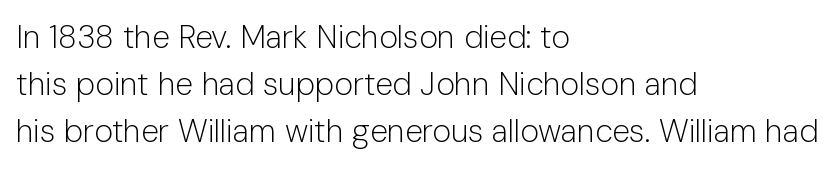
{"serif": "no", "italic": "no", "bold": "no", "weight": "light", "width": "normal", "stroke_contrast": "low", "x_height": "medium", "monospaced": "no", "underline": "no", "align": "left", "line_spacing": "normal", "line_spacing_ratio": 1.47, "letter_spacing": "normal", "letter_spacing_em": 0.0, "glyph_px": 32}
